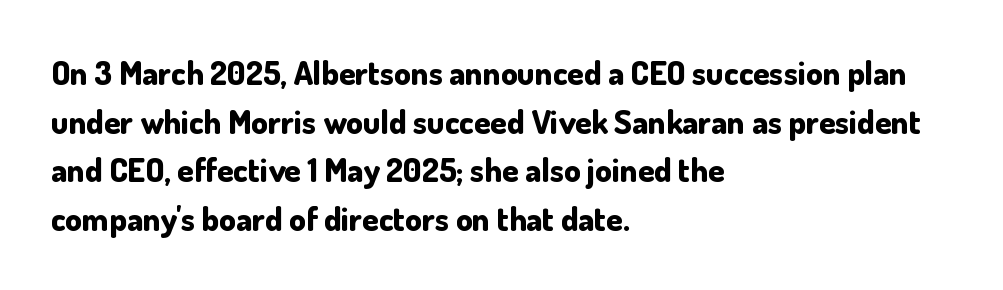
Which margin do the lines hug? The left one — the right edge is uneven. Nope, no serifs anywhere on these letters. The letters stand upright; this is a roman face. Students, observe: this is what conventionally led text looks like. The letters sit at their default tracking, neither squeezed nor spread.
